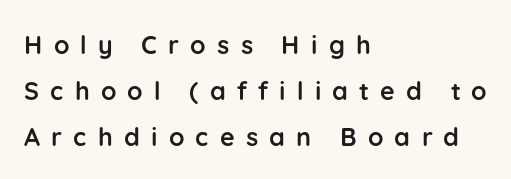
The image shows 25 px bold type, upright; set left-aligned, line spacing 1.85x, unusually wide letter spacing (+0.45 em), not underlined.
